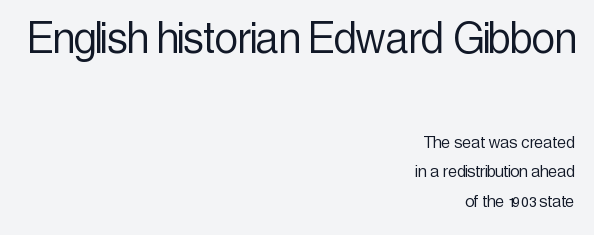
The passage shown is typed in a proportional face where columns would drift. No feet cap the strokes, marking this as sans-serif type. Stems here are at most as thick as an everyday book face. Where is the straight margin? On the right. This is roman type, the default non-slanted kind. Has an underline been added? It has not.
